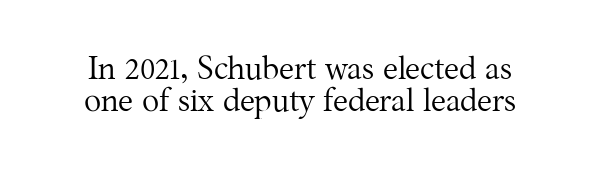
Q: Is the text bold? A: No.
Q: Is the text italic (slanted)? A: No, it is upright.
Q: Is the typeface a serif or a sans-serif typeface? A: Serif.
Q: Is the text underlined? A: No.
Q: Is the spacing between letters normal or unusually wide? A: Normal.
Q: Is the spacing between lines tight, normal or loose? A: Tight.
Q: Width (condensed, normal, or wide)? A: Normal.
Q: Stroke contrast? A: Medium.
Q: x-height? A: Medium.
Q: Monospaced? A: No.
